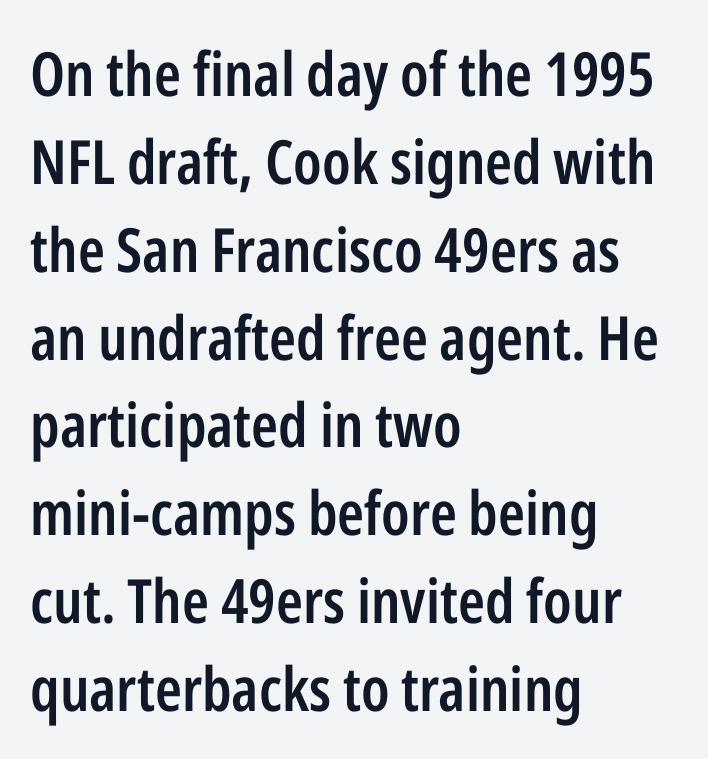
The image shows 61 px semibold, condensed sans-serif type, upright; set left-aligned, normal line spacing (1.44x), normal letter spacing, not underlined; low stroke contrast and a medium x-height.
